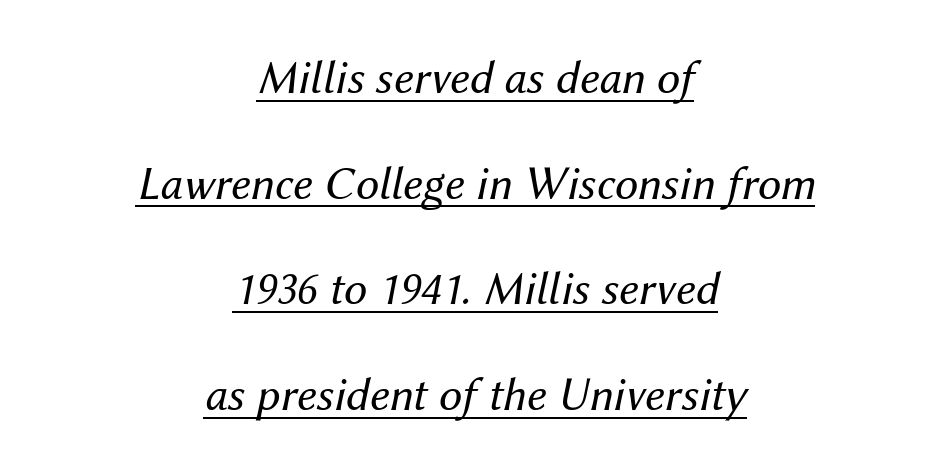
Q: Is the text bold? A: No.
Q: Is the text italic (slanted)? A: Yes, it leans right by about 12 degrees.
Q: Is the text underlined? A: Yes.
Q: How is the paragraph aligned? A: Centered.
Q: Is the spacing between letters normal or unusually wide? A: Normal.
Q: Is the spacing between lines tight, normal or loose? A: Loose.
Q: Width (condensed, normal, or wide)? A: Normal.
Q: Stroke contrast? A: Medium.
Q: x-height? A: Medium.
Q: Monospaced? A: No.
